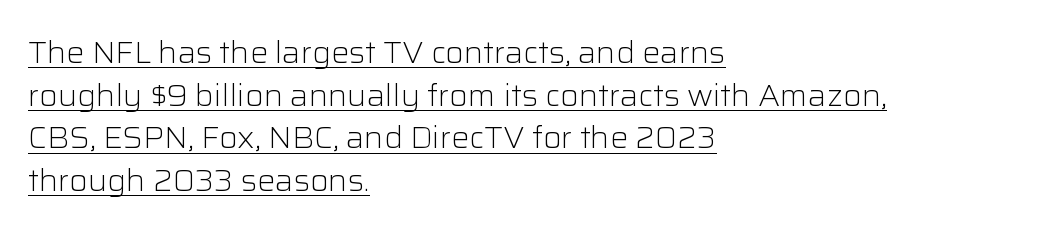
Q: Is the text bold? A: No.
Q: Is the text italic (slanted)? A: No, it is upright.
Q: Is the typeface a serif or a sans-serif typeface? A: Sans-serif.
Q: Is the text underlined? A: Yes.
Q: How is the paragraph aligned? A: Left-aligned.
Q: Is the spacing between letters normal or unusually wide? A: Normal.
Q: Is the spacing between lines tight, normal or loose? A: Normal.
Q: Width (condensed, normal, or wide)? A: Normal.
Q: Stroke contrast? A: Low.
Q: x-height? A: Medium.
Q: Monospaced? A: No.
